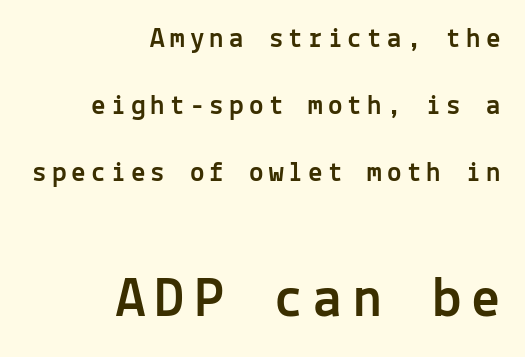
{"serif": "no", "italic": "no", "width": "normal", "x_height": "medium", "monospaced": "yes", "underline": "no", "align": "right", "line_spacing": "loose", "line_spacing_ratio": 2.31, "larger_block": "second", "size_ratio": 2.0, "glyph_px": 58}
